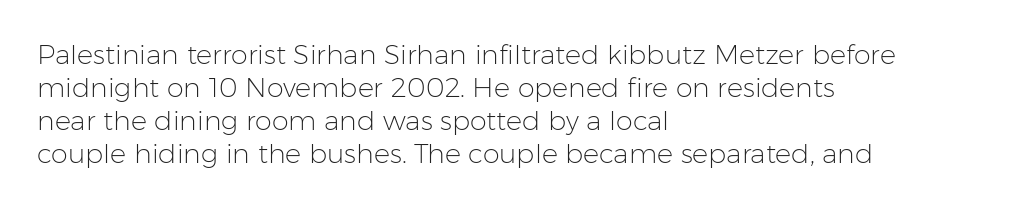
The type sits square on the baseline with zero lean. All the whitespace from short lines collects on the right. Students, note that the glyphs here touch the page at normal intervals. Weight class: somewhere from thin through regular. The foot of each line stays bare and open.
